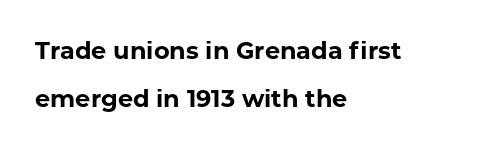
{"italic": "no", "bold": "yes", "underline": "no", "align": "left", "line_spacing": "loose", "line_spacing_ratio": 1.99, "letter_spacing": "normal", "letter_spacing_em": 0.0, "glyph_px": 24}
